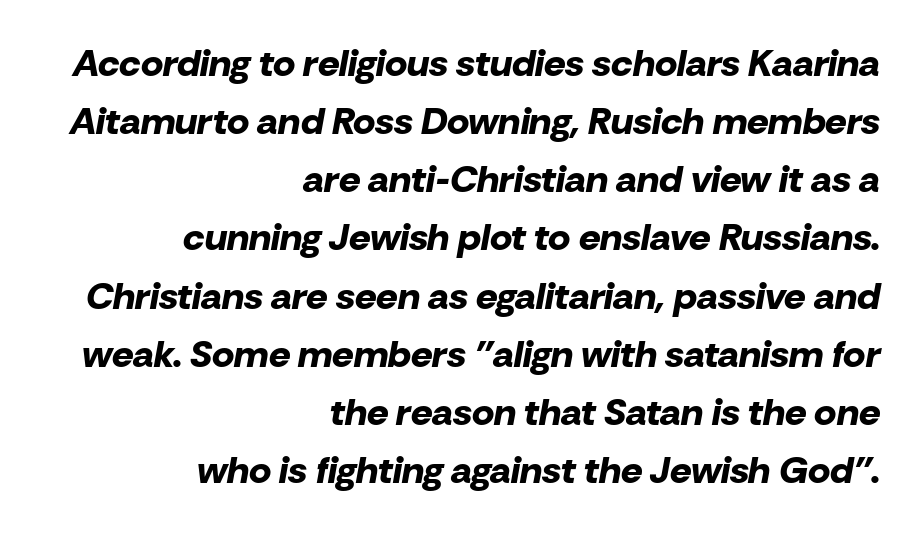
The image shows 38 px bold type, italic (leaning right); set right-aligned, normal line spacing (1.53x), normal letter spacing, not underlined; low stroke contrast and a medium x-height.
